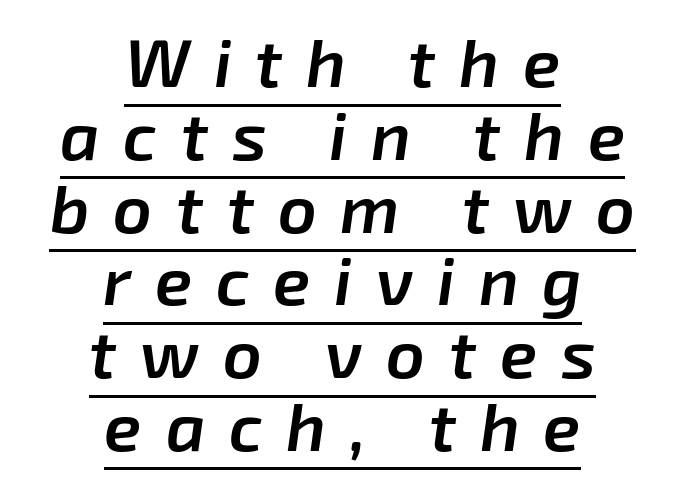
{"italic": "yes", "lean": "right", "slant_degrees": 8, "bold": "semi", "weight": "semibold", "width": "normal", "stroke_contrast": "low", "x_height": "medium", "monospaced": "no", "underline": "yes", "align": "center", "line_spacing": "tight", "line_spacing_ratio": 1.07, "letter_spacing": "wide", "letter_spacing_em": 0.35, "glyph_px": 68}
